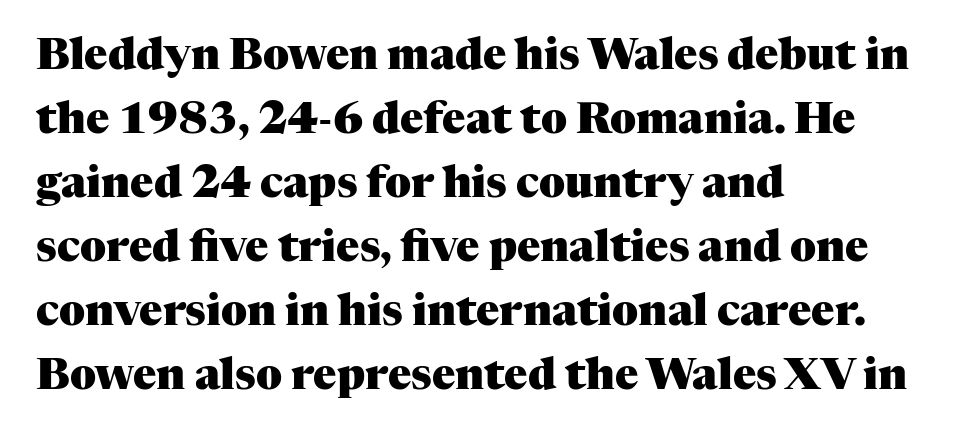
{"serif": "yes", "italic": "no", "bold": "yes", "weight": "heavy", "width": "normal", "stroke_contrast": "medium", "x_height": "medium", "monospaced": "no", "underline": "no", "align": "left", "line_spacing": "normal", "line_spacing_ratio": 1.49, "letter_spacing": "normal", "letter_spacing_em": 0.0, "glyph_px": 43}
